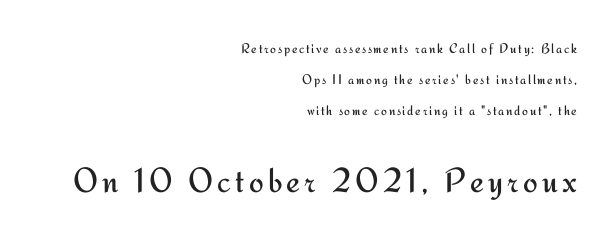
Q: Is the text bold? A: No.
Q: Is the text italic (slanted)? A: No, it is upright.
Q: Is the typeface a serif or a sans-serif typeface? A: Sans-serif.
Q: Is the text underlined? A: No.
Q: How is the paragraph aligned? A: Right-aligned.
Q: Is the spacing between lines tight, normal or loose? A: Loose.
Q: Which block of text is set in a larger size, the first (top) or the second (bottom)? A: The second (bottom) one.
Q: Width (condensed, normal, or wide)? A: Normal.
Q: Stroke contrast? A: Medium.
Q: x-height? A: Small.
Q: Monospaced? A: No.
